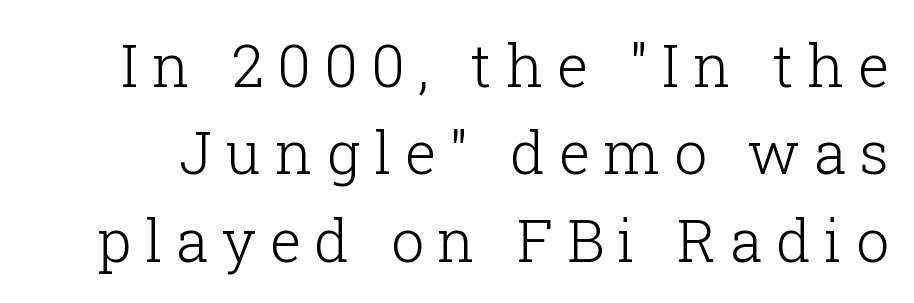
Character widths vary here, with narrow letters taking less room than wide ones. Characters follow at a spacing far wider than the type designer built in. The rows are spaced the way most documents space them. The glyphs are unaccompanied by any horizontal stroke below them.
